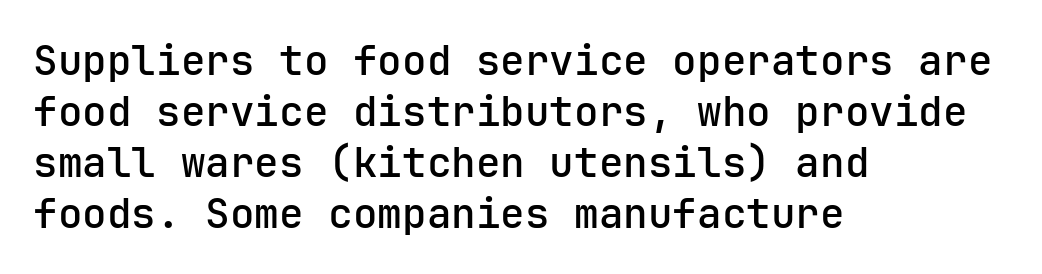
{"serif": "no", "italic": "no", "bold": "semi", "weight": "semibold", "width": "normal", "stroke_contrast": "low", "x_height": "medium", "underline": "no", "align": "left", "line_spacing_ratio": 1.24, "letter_spacing": "normal", "letter_spacing_em": 0.0, "glyph_px": 41}
